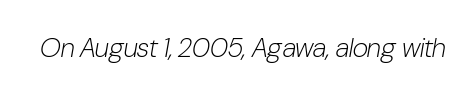
The image shows 27 px text type, italic (leaning right); set normal letter spacing, not underlined.
